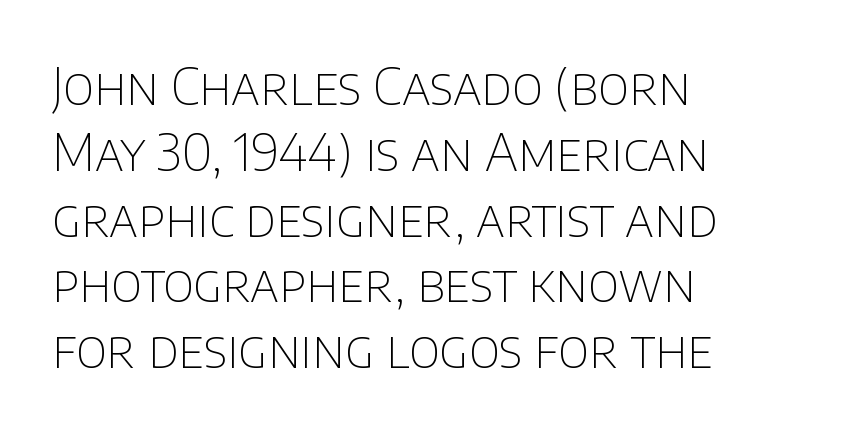
The image shows 51 px thin sans-serif type, upright; set left-aligned, normal line spacing (1.29x), normal letter spacing, not underlined; low stroke contrast and a large x-height.
